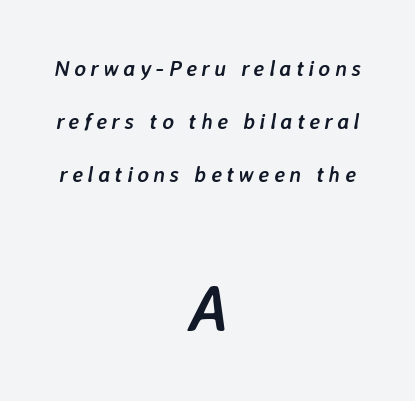
The image shows 65 px semibold type, italic (leaning right); set centered, loose line spacing (2.42x), unusually wide letter spacing (+0.2 em), not underlined; the second (bottom) block is 2.95x larger; low stroke contrast and a medium x-height.
